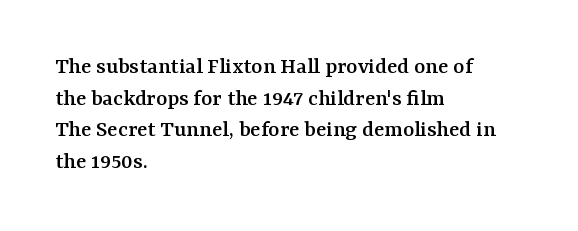
The letterforms sit shoulder to shoulder at normal distance. In terms of leading, this rendering sits right in the middle. The rendering anchors every line to the left-hand side. Style check: upright.
